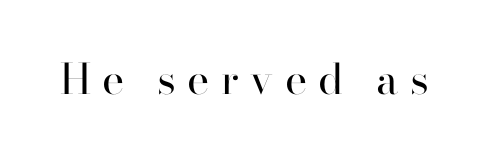
Q: Is the text bold? A: No.
Q: Is the text italic (slanted)? A: No, it is upright.
Q: Is the typeface a serif or a sans-serif typeface? A: Serif.
Q: Is the text underlined? A: No.
Q: Is the spacing between letters normal or unusually wide? A: Unusually wide.
Q: Width (condensed, normal, or wide)? A: Normal.
Q: Stroke contrast? A: High.
Q: x-height? A: Small.
Q: Monospaced? A: No.
